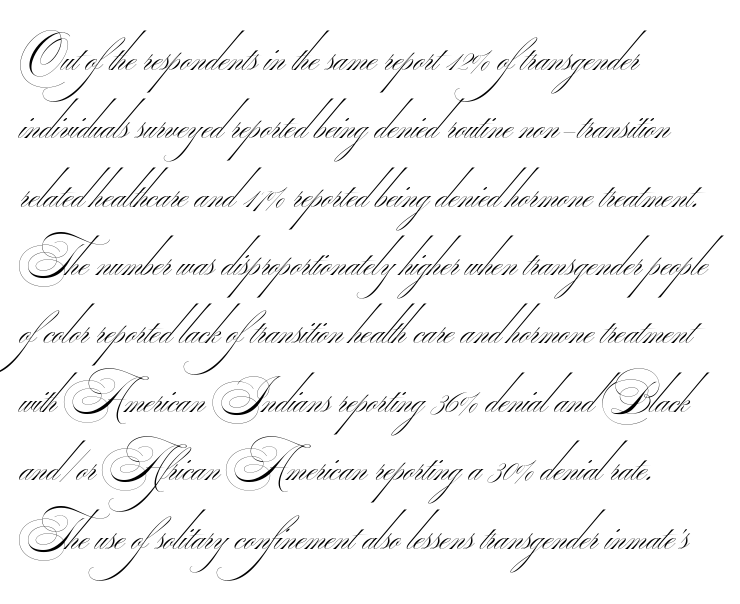
Visually the block forms a straight wall on the left and a jagged coastline on the right. Rows of type keep a routine distance in the vertical direction. Each row of text sits above clean, open space. In terms of letterspacing, this is plain default setting.
